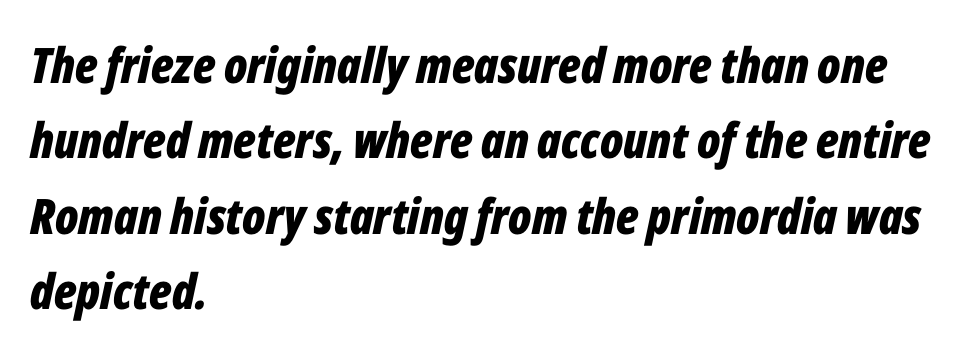
Q: Is the text bold? A: Yes.
Q: Is the text italic (slanted)? A: Yes, it leans right by about 12 degrees.
Q: Is the text underlined? A: No.
Q: How is the paragraph aligned? A: Left-aligned.
Q: Is the spacing between letters normal or unusually wide? A: Normal.
Q: Is the spacing between lines tight, normal or loose? A: Normal.
Q: Width (condensed, normal, or wide)? A: Condensed.
Q: Stroke contrast? A: Low.
Q: x-height? A: Medium.
Q: Monospaced? A: No.
